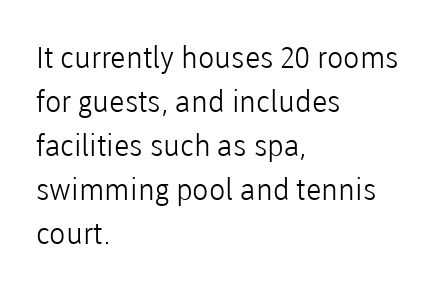
The image shows 30 px light sans-serif type, upright; set left-aligned, normal line spacing (1.47x), normal letter spacing, not underlined; low stroke contrast and a medium x-height.
